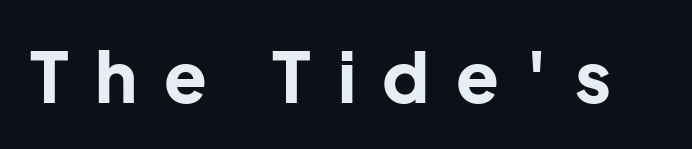
The image shows 70 px bold sans-serif type, upright; set unusually wide letter spacing (+0.38 em), not underlined; low stroke contrast and a medium x-height.
